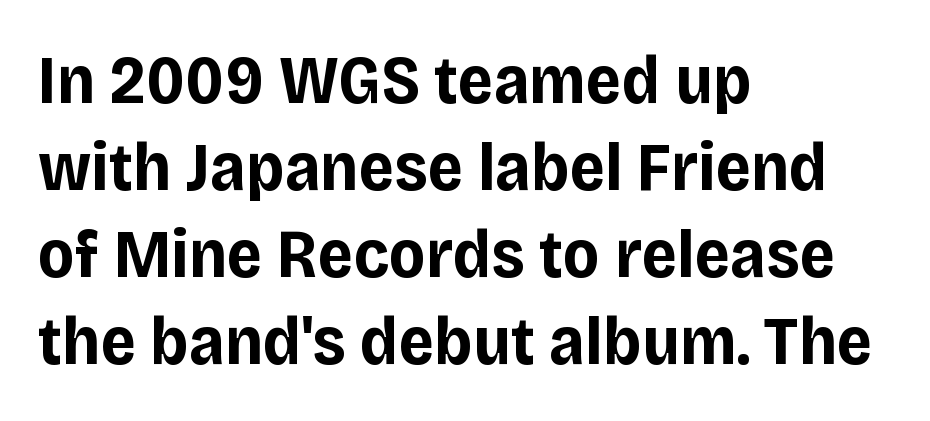
Note the varied advance widths — an 'i' is clearly narrower than an 'm'. Leading: standard. Students, note that the glyphs here touch the page at normal intervals. Is the type bold? Yes — the strokes are clearly thick and heavy. A roman cut, with each character standing at attention.
